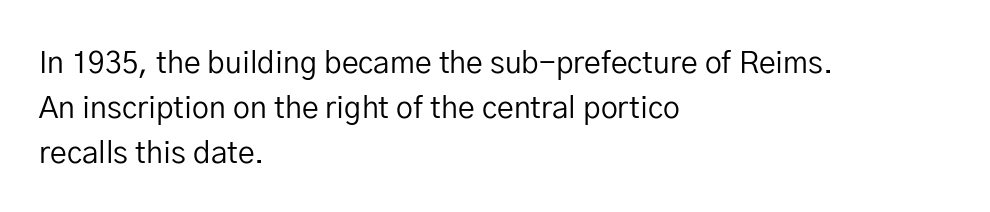
Q: Is the text bold? A: No.
Q: Is the text italic (slanted)? A: No, it is upright.
Q: Is the typeface a serif or a sans-serif typeface? A: Sans-serif.
Q: Is the text underlined? A: No.
Q: How is the paragraph aligned? A: Left-aligned.
Q: Is the spacing between letters normal or unusually wide? A: Normal.
Q: Is the spacing between lines tight, normal or loose? A: Normal.
Q: Width (condensed, normal, or wide)? A: Normal.
Q: Stroke contrast? A: Low.
Q: x-height? A: Medium.
Q: Monospaced? A: No.
